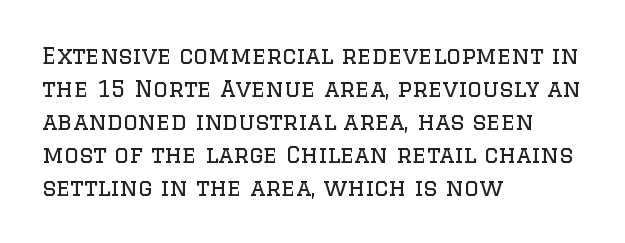
{"italic": "no", "bold": "no", "underline": "no", "align": "left", "line_spacing": "normal", "line_spacing_ratio": 1.43, "letter_spacing": "normal", "letter_spacing_em": 0.0, "glyph_px": 23}
